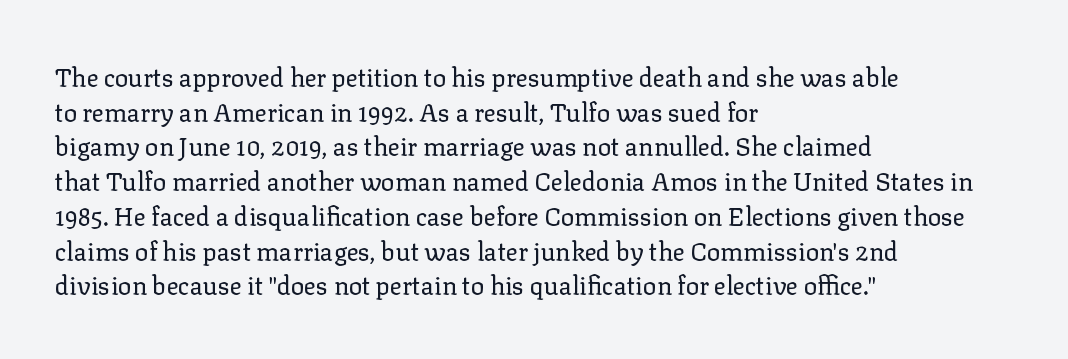
The letters stand straight up with perfectly vertical stems. The typesetter chose a ragged-right arrangement here. What's the leading like? Ordinary, nothing unusual. Nothing unusual about the tracking: characters are spaced as the font intends. Is the stroke heavy? The answer is a plain regular-or-lighter.
